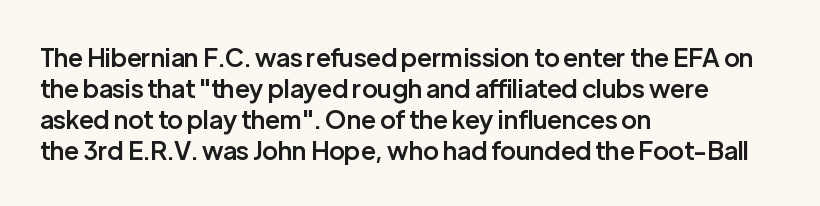
The image shows 25 px text type, upright; set left-aligned, line spacing 1.24x, normal letter spacing, not underlined.
